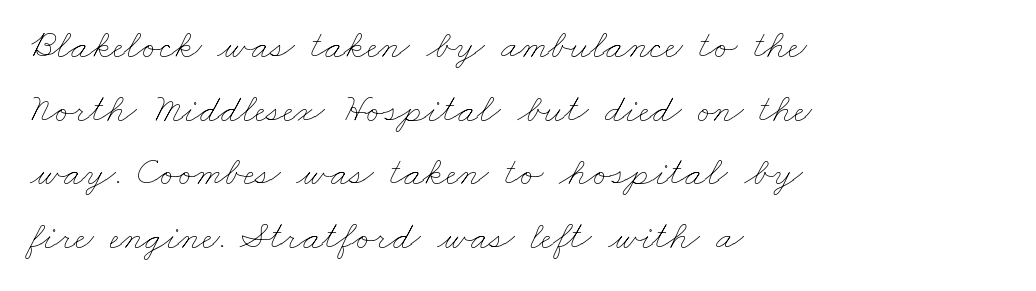
Vertical spacing — default. Compared with a centered layout, this one pins lines to the left instead. This rendering features lettering with no underline. The font is comparable to plain body text, perhaps lighter. Varying glyph widths throughout — classic text-font behaviour. In terms of letterspacing, this is plain default setting.
